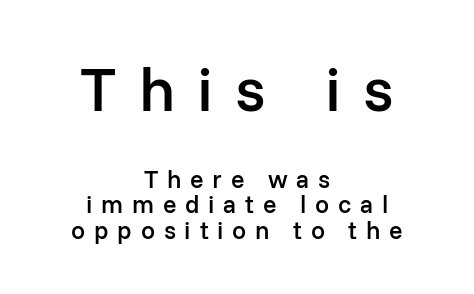
The image shows 63 px semibold sans-serif type, upright; set centered, tight line spacing (1.02x), unusually wide letter spacing (+0.35 em), not underlined; the first (top) block is 2.52x larger; low stroke contrast and a medium x-height.
